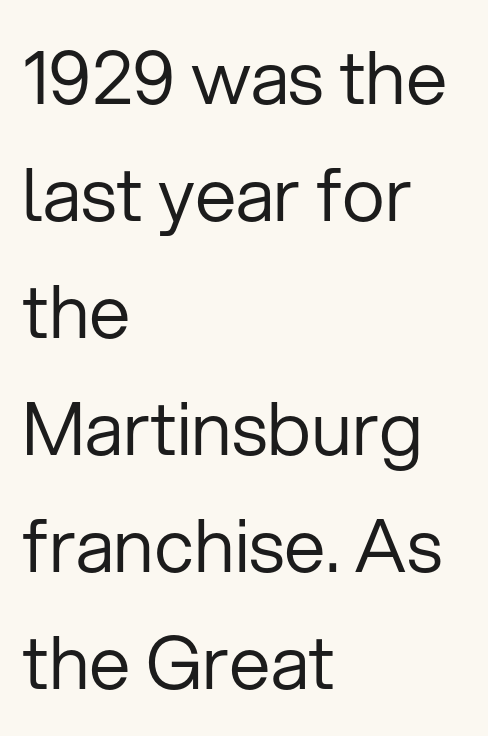
The characters display no serif detailing; their extremities are plain. In terms of letterspacing, this is plain default setting. In terms of posture, this sample is upright. No word sits above an underline. Where is the straight margin? On the left.
